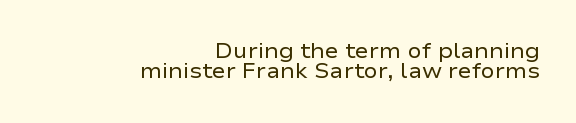
Q: Is the text bold? A: No.
Q: Is the text italic (slanted)? A: No, it is upright.
Q: Is the text underlined? A: No.
Q: How is the paragraph aligned? A: Right-aligned.
Q: Is the spacing between letters normal or unusually wide? A: Normal.
Q: Is the spacing between lines tight, normal or loose? A: Tight.
